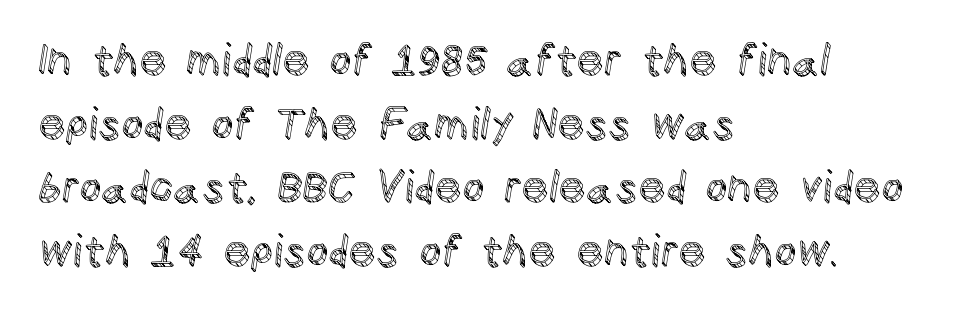
The image shows 43 px text type; set left-aligned, normal line spacing (1.48x), normal letter spacing, not underlined; a large x-height.
